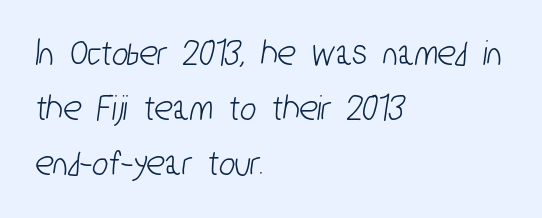
The image shows 38 px condensed sans-serif type; set left-aligned, normal line spacing (1.45x), normal letter spacing, not underlined; low stroke contrast and a medium x-height.
